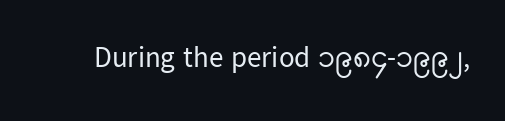
Does the lettering tilt? It doesn't — this is upright. Here the designer chose a conventional face with non-uniform glyph widths. Unmarked baselines from the first word to the last. Look at the tracking — it's just the regular setting, nothing added.
